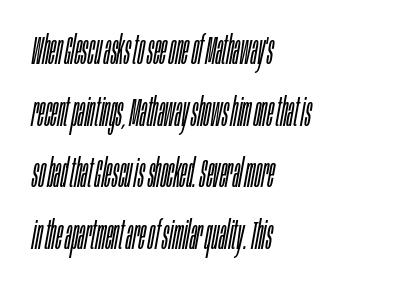
The image shows 40 px light, condensed type, italic (leaning right); set left-aligned, normal line spacing (1.54x), normal letter spacing, not underlined; low stroke contrast and a large x-height.
